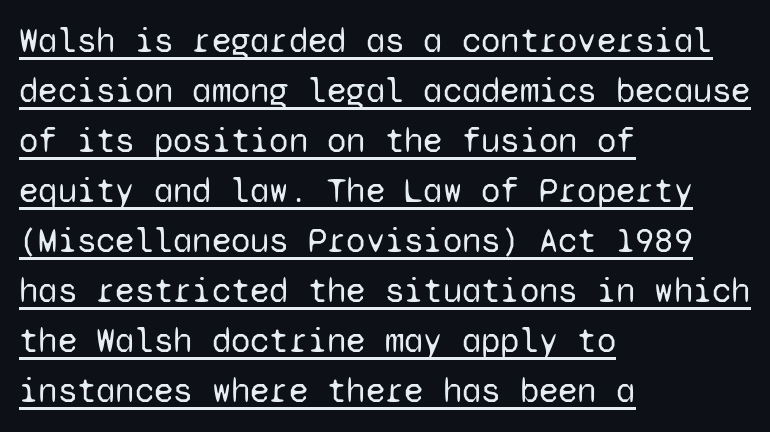
The image shows 35 px regular-weight sans-serif type, upright, monospaced; set left-aligned, normal line spacing (1.43x), normal letter spacing, underlined; low stroke contrast and a medium x-height.
